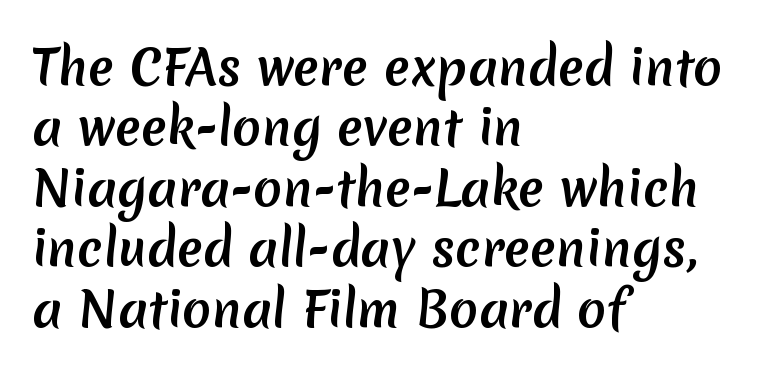
The image shows 48 px semibold sans-serif type; set left-aligned, normal line spacing (1.26x), normal letter spacing, not underlined; low stroke contrast and a medium x-height.
